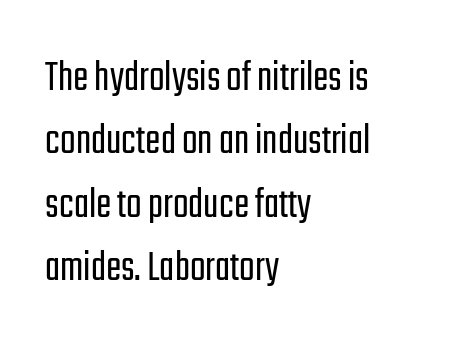
The image shows 46 px light, condensed sans-serif type, upright; set left-aligned, normal line spacing (1.38x), normal letter spacing, not underlined; low stroke contrast and a medium x-height.
